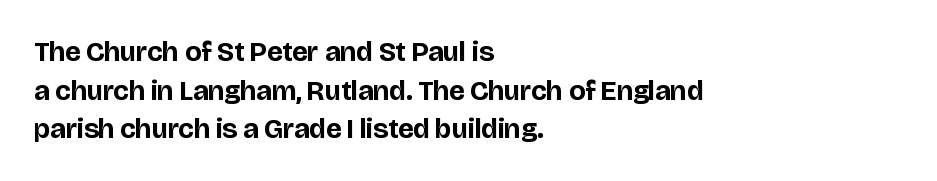
Q: Is the text bold? A: Yes.
Q: Is the text italic (slanted)? A: No, it is upright.
Q: Is the typeface a serif or a sans-serif typeface? A: Sans-serif.
Q: Is the text underlined? A: No.
Q: How is the paragraph aligned? A: Left-aligned.
Q: Is the spacing between letters normal or unusually wide? A: Normal.
Q: Is the spacing between lines tight, normal or loose? A: Normal.
Q: Width (condensed, normal, or wide)? A: Normal.
Q: Stroke contrast? A: Low.
Q: x-height? A: Large.
Q: Monospaced? A: No.
